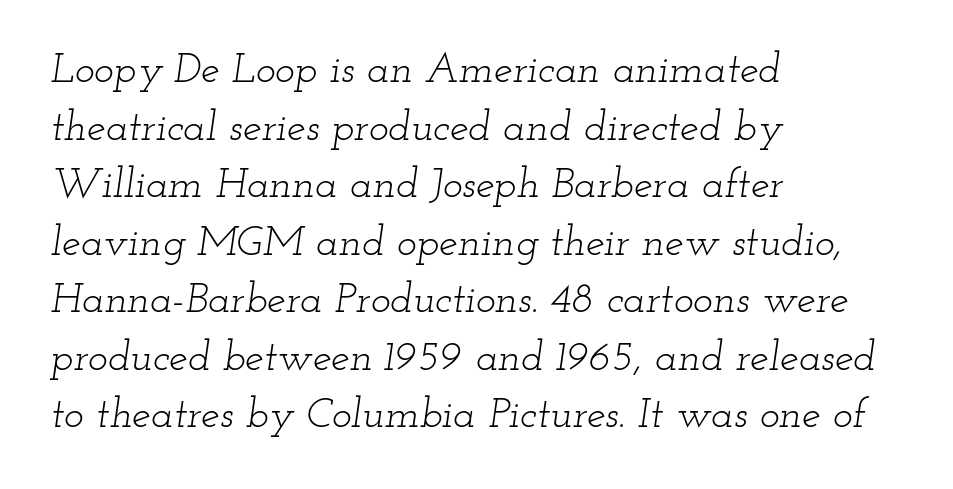
The image shows 42 px light, wide serif type, italic (leaning right); set left-aligned, normal line spacing (1.37x), normal letter spacing, not underlined; low stroke contrast and a small x-height.
